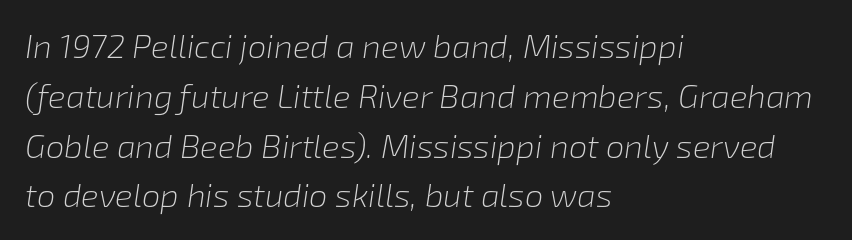
The image shows 33 px light type, italic (leaning right); set left-aligned, normal line spacing (1.51x), normal letter spacing, not underlined; low stroke contrast and a medium x-height.
